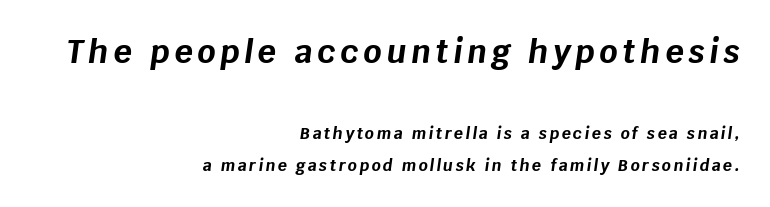
Q: Is the text bold? A: Yes.
Q: Is the text italic (slanted)? A: Yes, it leans right by about 8 degrees.
Q: Is the text underlined? A: No.
Q: How is the paragraph aligned? A: Right-aligned.
Q: Is the spacing between lines tight, normal or loose? A: Loose.
Q: Which block of text is set in a larger size, the first (top) or the second (bottom)? A: The first (top) one.
Q: Width (condensed, normal, or wide)? A: Normal.
Q: Stroke contrast? A: Low.
Q: x-height? A: Large.
Q: Monospaced? A: No.
